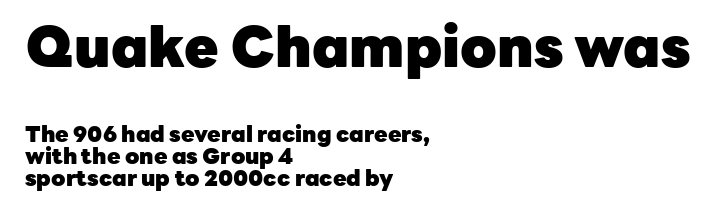
{"serif": "no", "italic": "no", "bold": "yes", "weight": "heavy", "width": "normal", "stroke_contrast": "low", "x_height": "medium", "monospaced": "no", "underline": "no", "align": "left", "line_spacing": "tight", "line_spacing_ratio": 0.99, "letter_spacing": "normal", "letter_spacing_em": 0.0, "larger_block": "first", "size_ratio": 2.55, "glyph_px": 56}
